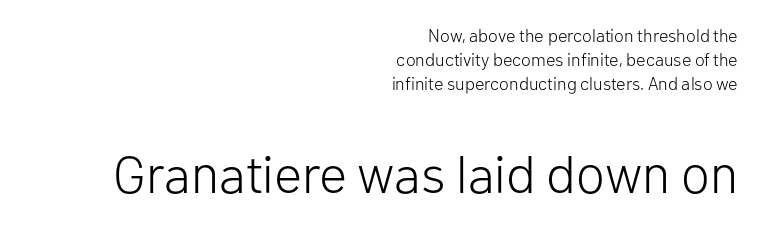
The image shows 53 px light sans-serif type, upright; set right-aligned, normal line spacing (1.32x), normal letter spacing, not underlined; the second (bottom) block is 2.94x larger; low stroke contrast and a medium x-height.
